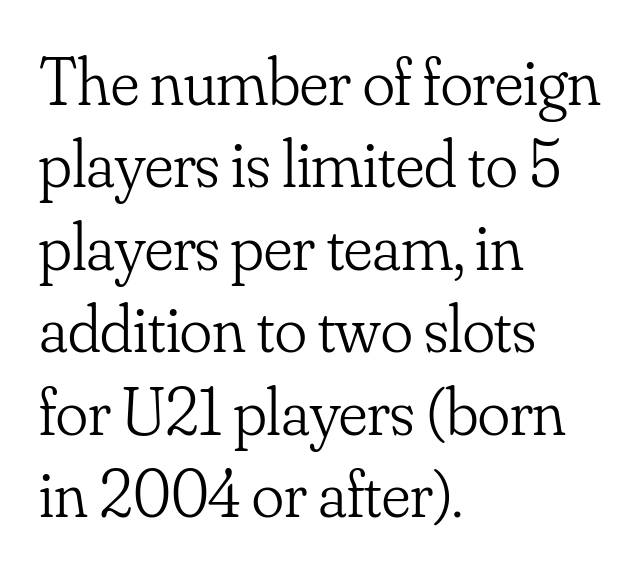
{"serif": "yes", "italic": "no", "bold": "no", "weight": "light", "width": "normal", "stroke_contrast": "low", "x_height": "small", "monospaced": "no", "underline": "no", "align": "left", "line_spacing_ratio": 1.23, "letter_spacing": "normal", "letter_spacing_em": 0.0, "glyph_px": 67}
